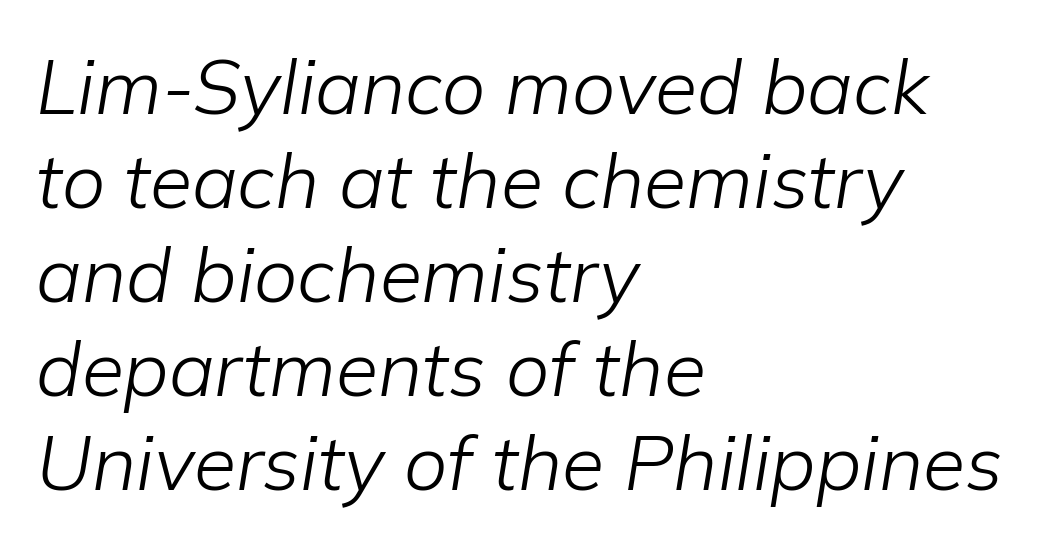
Q: Is the text bold? A: No.
Q: Is the text italic (slanted)? A: Yes, it leans right by about 9 degrees.
Q: Is the text underlined? A: No.
Q: How is the paragraph aligned? A: Left-aligned.
Q: Is the spacing between letters normal or unusually wide? A: Normal.
Q: Width (condensed, normal, or wide)? A: Normal.
Q: Stroke contrast? A: Low.
Q: x-height? A: Medium.
Q: Monospaced? A: No.
